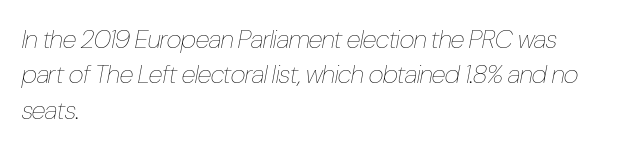
The image shows 26 px text type, italic (leaning right); set left-aligned, normal line spacing (1.36x), normal letter spacing, not underlined.
